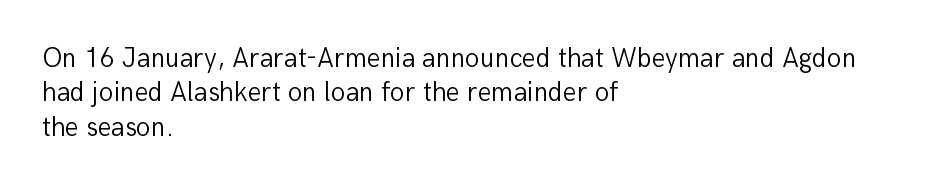
The image shows 27 px text type, upright; set left-aligned, normal line spacing (1.27x), normal letter spacing, not underlined.
